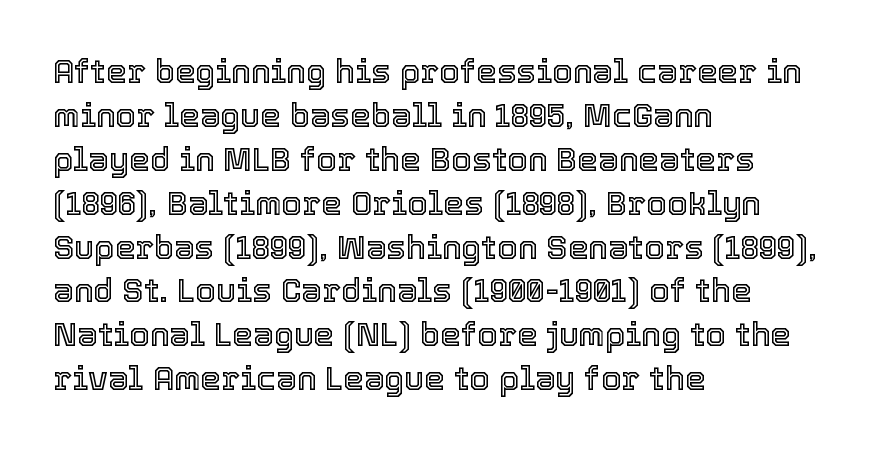
The image shows 33 px text type, upright; set left-aligned, normal line spacing (1.33x), normal letter spacing, not underlined; a medium x-height.
